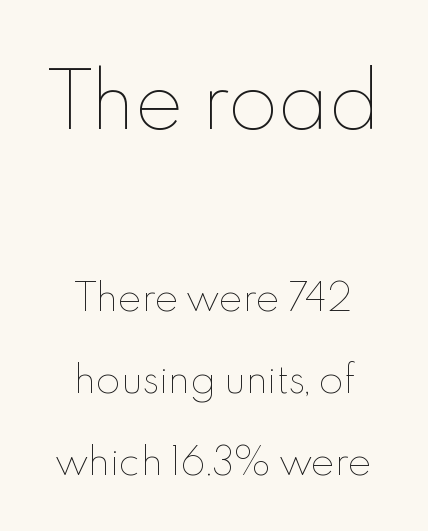
Q: Is the text bold? A: No.
Q: Is the text italic (slanted)? A: No, it is upright.
Q: Is the text underlined? A: No.
Q: How is the paragraph aligned? A: Centered.
Q: Is the spacing between letters normal or unusually wide? A: Normal.
Q: Is the spacing between lines tight, normal or loose? A: Loose.
Q: Which block of text is set in a larger size, the first (top) or the second (bottom)? A: The first (top) one.
Q: Width (condensed, normal, or wide)? A: Normal.
Q: x-height? A: Small.
Q: Monospaced? A: No.
